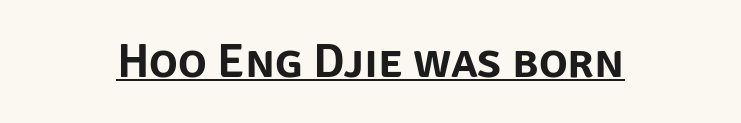
{"serif": "no", "italic": "no", "width": "normal", "stroke_contrast": "low", "x_height": "large", "monospaced": "no", "underline": "yes", "align": "center", "letter_spacing": "normal", "letter_spacing_em": 0.0, "glyph_px": 48}
